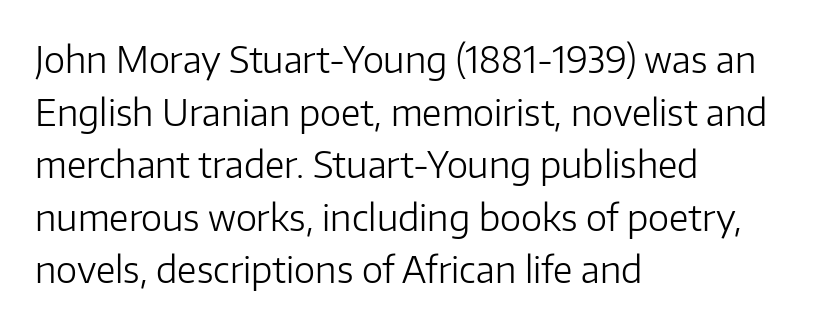
Q: Is the text bold? A: No.
Q: Is the text italic (slanted)? A: No, it is upright.
Q: Is the typeface a serif or a sans-serif typeface? A: Sans-serif.
Q: Is the text underlined? A: No.
Q: How is the paragraph aligned? A: Left-aligned.
Q: Is the spacing between letters normal or unusually wide? A: Normal.
Q: Is the spacing between lines tight, normal or loose? A: Normal.
Q: Width (condensed, normal, or wide)? A: Normal.
Q: Stroke contrast? A: Low.
Q: x-height? A: Medium.
Q: Monospaced? A: No.
